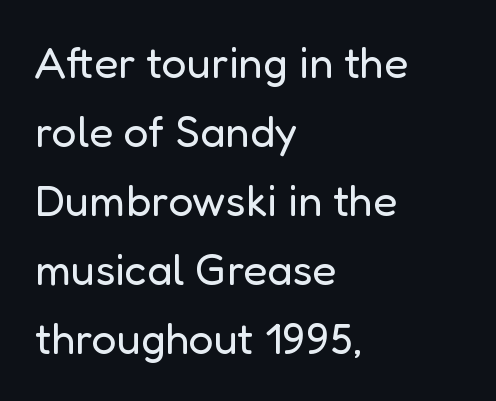
{"serif": "no", "italic": "no", "bold": "no", "weight": "regular", "width": "normal", "stroke_contrast": "low", "x_height": "medium", "monospaced": "no", "underline": "no", "align": "left", "line_spacing": "normal", "line_spacing_ratio": 1.57, "letter_spacing": "normal", "letter_spacing_em": 0.0, "glyph_px": 44}
